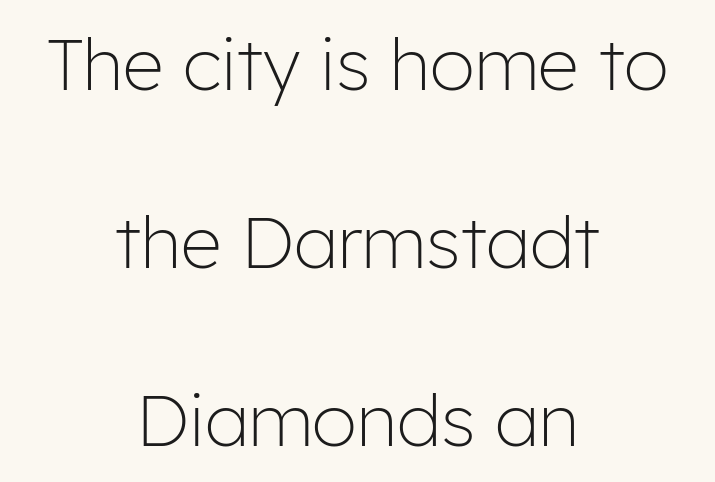
The image shows 72 px light sans-serif type, upright; set centered, loose line spacing (2.47x), normal letter spacing, not underlined; low stroke contrast and a medium x-height.
